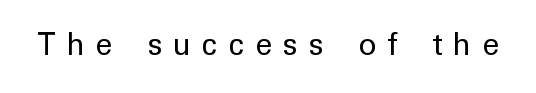
{"serif": "no", "italic": "no", "bold": "no", "weight": "regular", "width": "normal", "stroke_contrast": "low", "x_height": "medium", "monospaced": "no", "underline": "no", "letter_spacing": "wide", "letter_spacing_em": 0.31, "glyph_px": 35}
